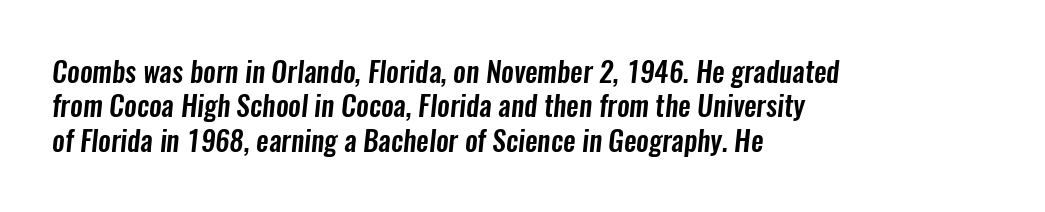
Examine the stroke ends and you'll find no serifs. These lines keep a tight, regular rhythm from letter to letter. Is the block centered? No — it sits flush against the left margin. The gap between lines stays unmarked.
